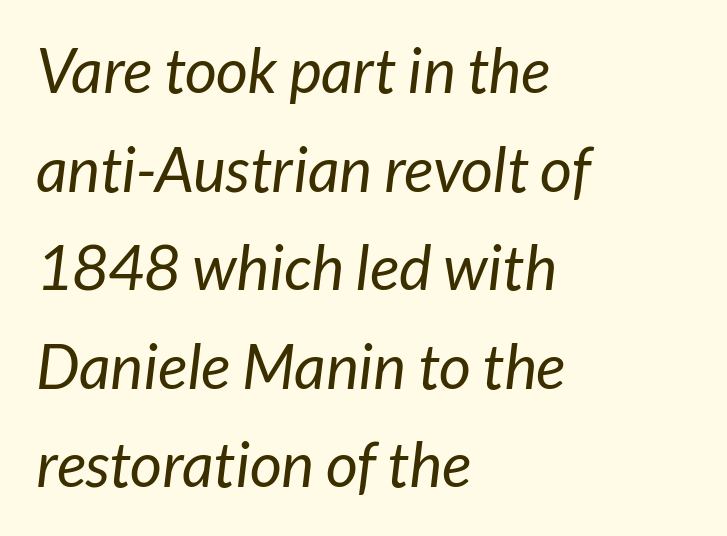
The image shows 62 px regular-weight sans-serif type; set left-aligned, normal line spacing (1.59x), normal letter spacing, not underlined; low stroke contrast and a medium x-height.
